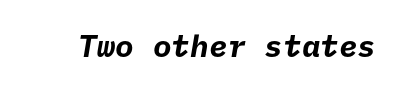
Letter spacing: default. As a designer I'd log this as weight 700, bold. Only glyphs here, with clear space below each row. The glyphs in this specimen are sans serif.
